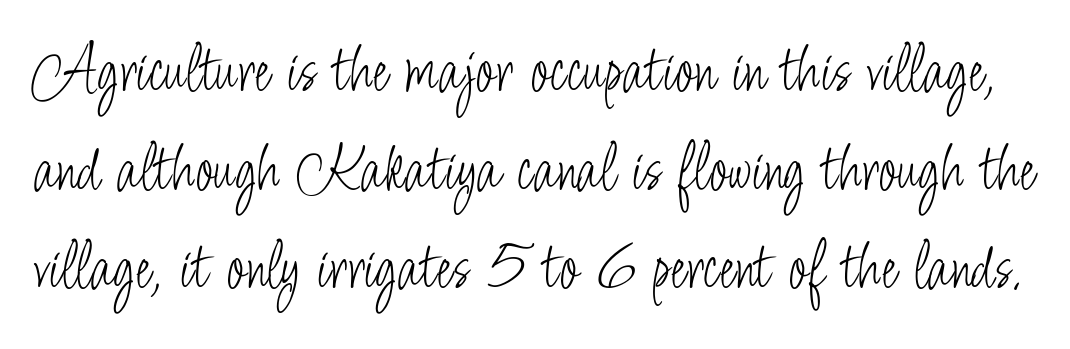
{"serif": "no", "bold": "no", "weight": "light", "width": "condensed", "stroke_contrast": "low", "x_height": "small", "monospaced": "no", "underline": "no", "line_spacing": "normal", "line_spacing_ratio": 1.43, "letter_spacing": "normal", "letter_spacing_em": 0.0, "glyph_px": 69}
